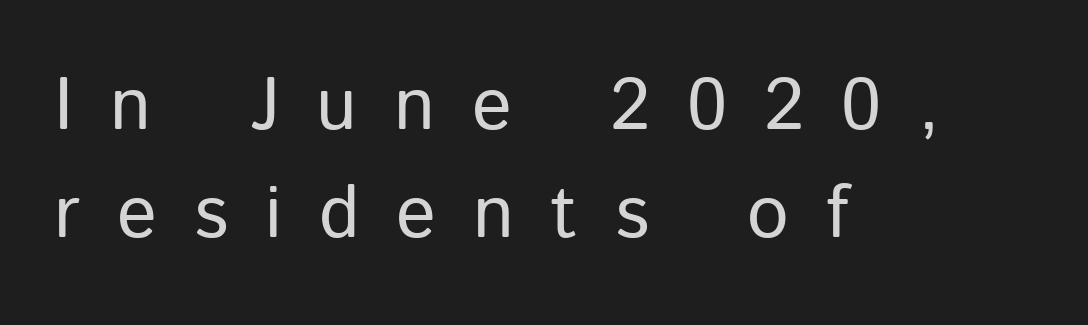
Q: Is the text bold? A: No.
Q: Is the text italic (slanted)? A: No, it is upright.
Q: Is the typeface a serif or a sans-serif typeface? A: Sans-serif.
Q: Is the text underlined? A: No.
Q: How is the paragraph aligned? A: Left-aligned.
Q: Is the spacing between letters normal or unusually wide? A: Unusually wide.
Q: Is the spacing between lines tight, normal or loose? A: Normal.
Q: Width (condensed, normal, or wide)? A: Normal.
Q: Stroke contrast? A: Low.
Q: x-height? A: Medium.
Q: Monospaced? A: No.
